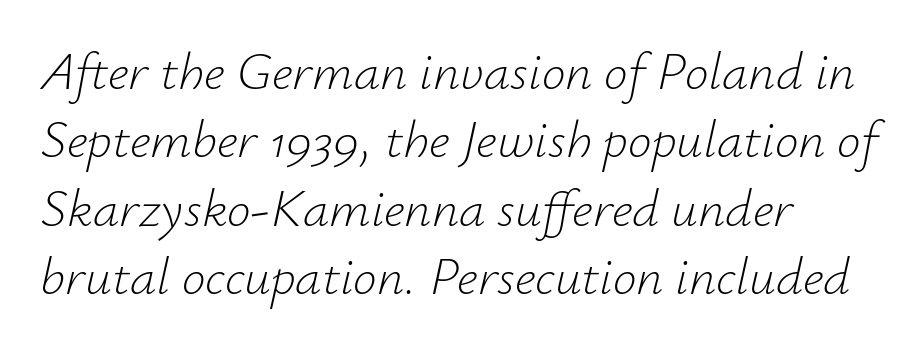
Style check: oblique. Baseline-to-baseline distance is the conventional proportion of letter height. Visually the block forms a straight wall on the left and a jagged coastline on the right. Just letters on the line, the space beneath them empty. Here the designer chose a conventional face with non-uniform glyph widths.
